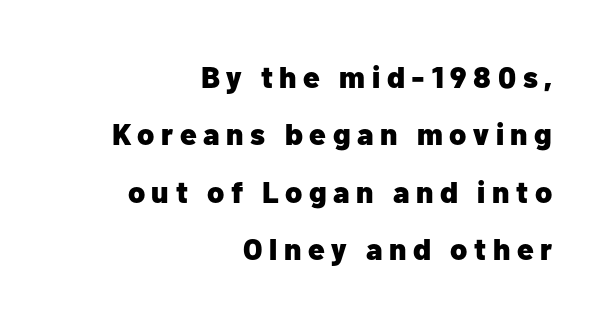
{"serif": "no", "italic": "no", "bold": "yes", "weight": "heavy", "width": "normal", "stroke_contrast": "low", "x_height": "medium", "monospaced": "no", "underline": "no", "align": "right", "line_spacing": "loose", "line_spacing_ratio": 1.91, "letter_spacing": "wide", "letter_spacing_em": 0.22, "glyph_px": 30}
